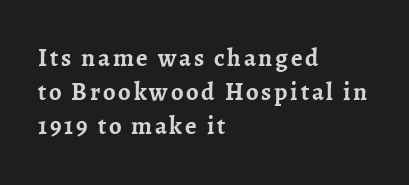
Style check: upright. The glyphs are unaccompanied by any horizontal stroke below them. The vertical gap from one line to the next is medium. Heavy, bold letterforms. These lines are set flush left with a ragged right edge.
